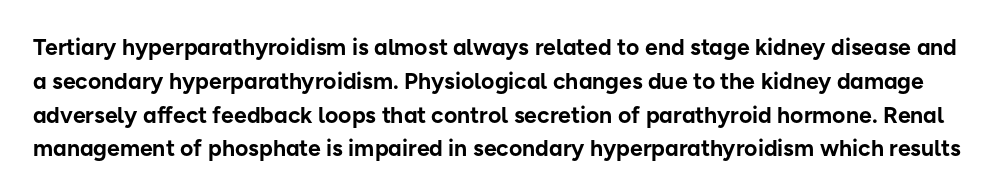
Q: Is the text bold? A: Yes.
Q: Is the text italic (slanted)? A: No, it is upright.
Q: Is the text underlined? A: No.
Q: Is the spacing between letters normal or unusually wide? A: Normal.
Q: Is the spacing between lines tight, normal or loose? A: Normal.
